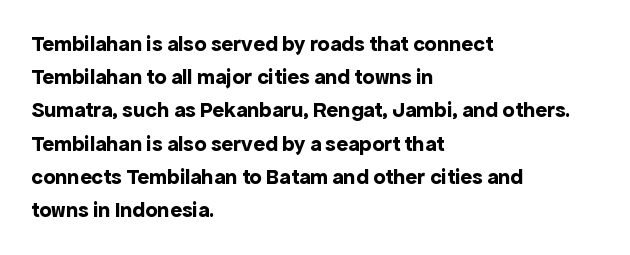
Q: Is the text bold? A: Yes.
Q: Is the text italic (slanted)? A: No, it is upright.
Q: Is the text underlined? A: No.
Q: How is the paragraph aligned? A: Left-aligned.
Q: Is the spacing between letters normal or unusually wide? A: Normal.
Q: Is the spacing between lines tight, normal or loose? A: Normal.
